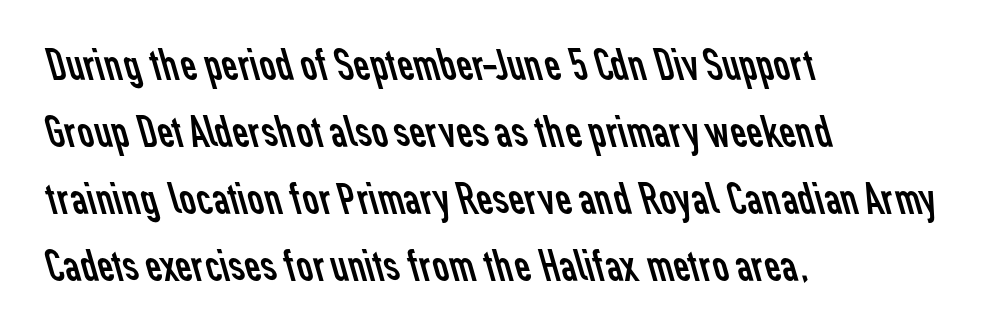
{"serif": "no", "bold": "no", "weight": "regular", "width": "normal", "stroke_contrast": "low", "x_height": "medium", "monospaced": "no", "underline": "no", "align": "left", "line_spacing": "normal", "line_spacing_ratio": 1.49, "letter_spacing": "normal", "letter_spacing_em": 0.0, "glyph_px": 45}
